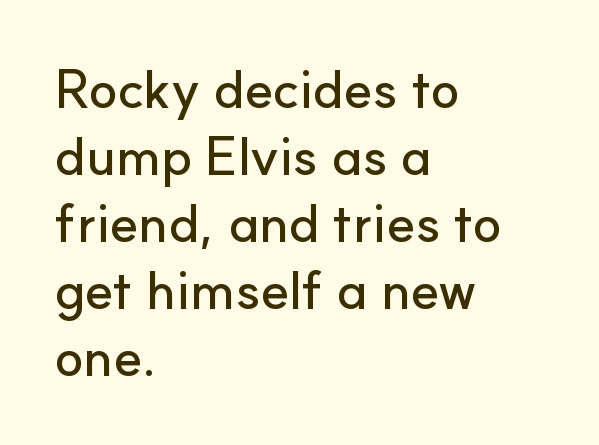
{"serif": "no", "italic": "no", "width": "normal", "stroke_contrast": "low", "x_height": "small", "monospaced": "no", "underline": "no", "align": "left", "line_spacing_ratio": 1.24, "letter_spacing": "normal", "letter_spacing_em": 0.0, "glyph_px": 54}
